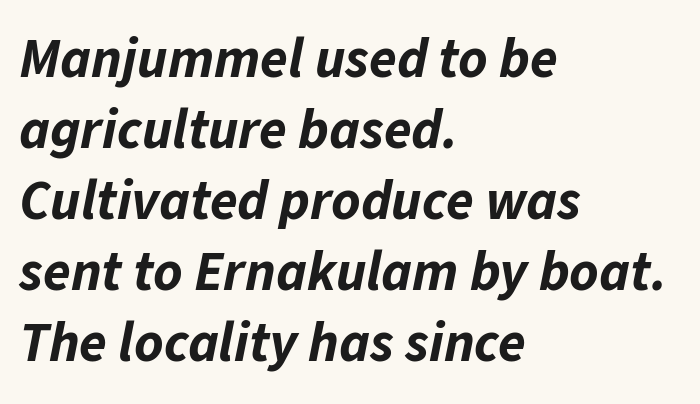
The image shows 56 px bold type, italic (leaning right); set left-aligned, normal line spacing (1.27x), normal letter spacing, not underlined; low stroke contrast and a medium x-height.
